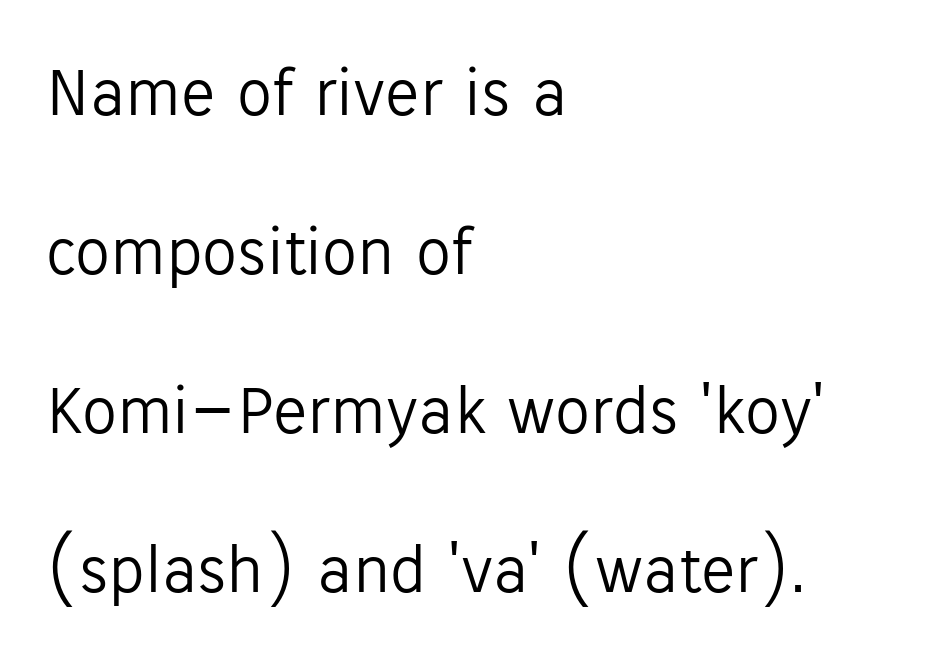
Letter spacing: default. Heft: none added — not bold. The area under the type is left untouched. Here the designer chose a conventional face with non-uniform glyph widths. Typographically, this falls in the sans-serif category. Posture: straight, roman, zero tilt.
